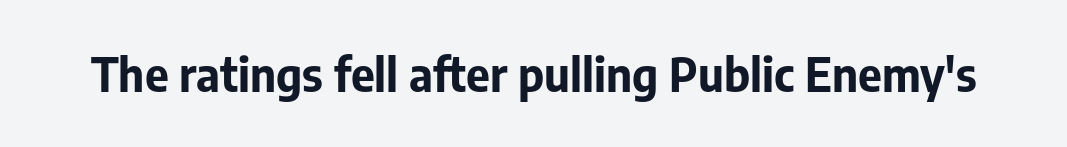
Q: Is the text bold? A: Yes.
Q: Is the text italic (slanted)? A: No, it is upright.
Q: Is the typeface a serif or a sans-serif typeface? A: Sans-serif.
Q: Is the text underlined? A: No.
Q: Is the spacing between letters normal or unusually wide? A: Normal.
Q: Width (condensed, normal, or wide)? A: Normal.
Q: Stroke contrast? A: Low.
Q: x-height? A: Medium.
Q: Monospaced? A: No.
